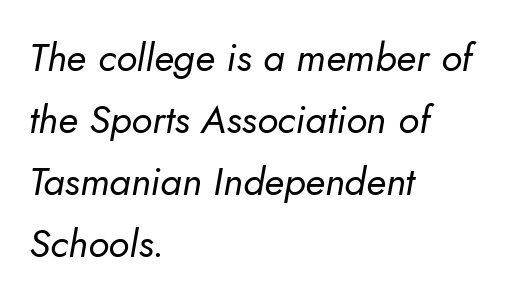
This reads as an unemphasized weight, regular at the heaviest. Note the varied advance widths — an 'i' is clearly narrower than an 'm'. Vertically, the passage feels balanced, rows spaced as you'd expect. The font family rendered here belongs to the sans-serif group.
